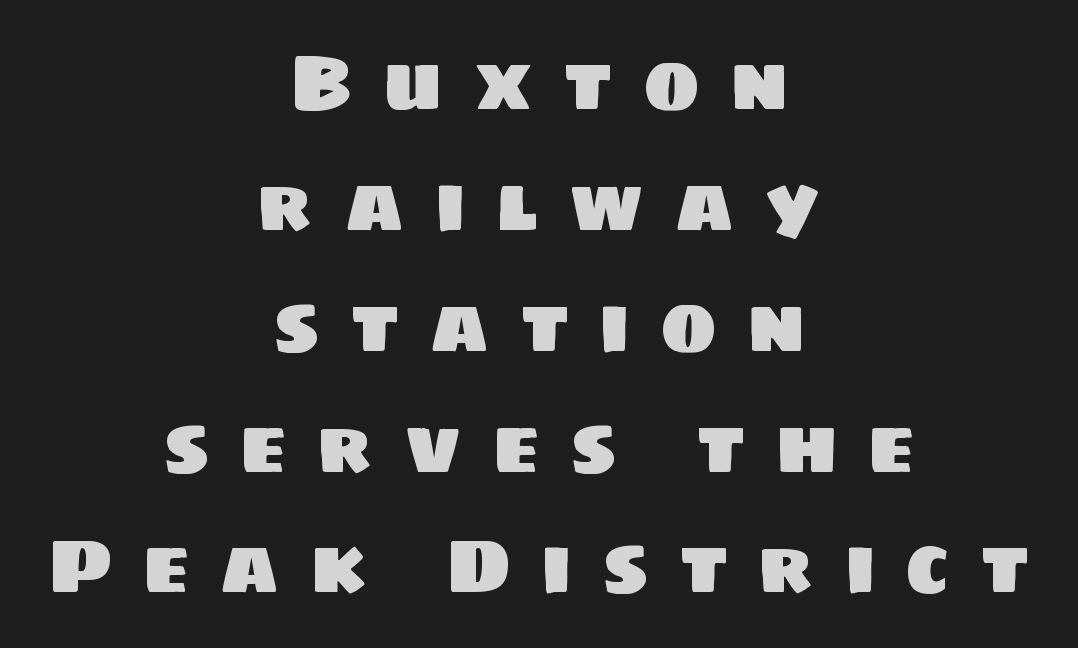
The image shows 76 px sans-serif type; set centered, normal line spacing (1.59x), unusually wide letter spacing (+0.39 em), not underlined; low stroke contrast and a large x-height.
